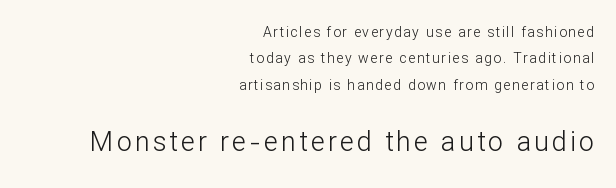
{"italic": "no", "bold": "no", "underline": "no", "align": "right", "line_spacing_ratio": 1.89, "larger_block": "second", "size_ratio": 1.93, "glyph_px": 27}
